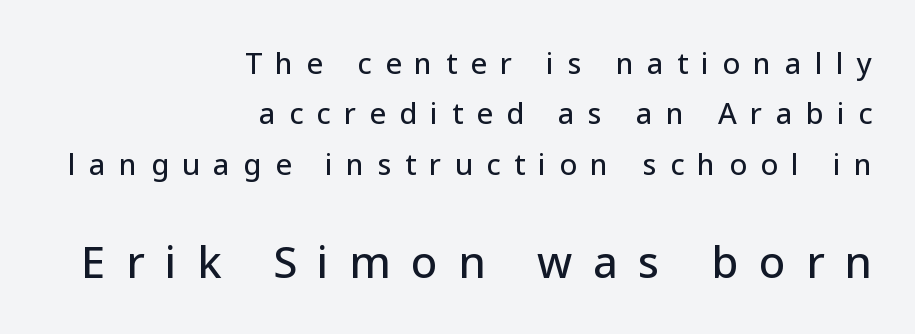
The image shows 44 px sans-serif type, upright; set right-aligned, line spacing 1.74x, unusually wide letter spacing (+0.46 em), not underlined; the second (bottom) block is 1.52x larger; low stroke contrast and a medium x-height.
